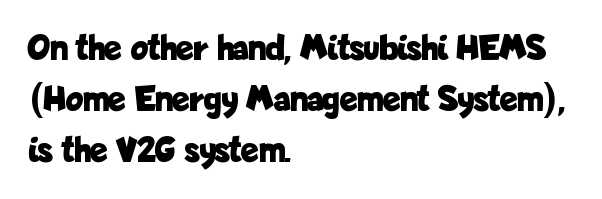
{"serif": "no", "italic": "no", "bold": "yes", "weight": "bold", "width": "condensed", "stroke_contrast": "low", "x_height": "medium", "monospaced": "no", "underline": "no", "align": "left", "line_spacing": "normal", "line_spacing_ratio": 1.38, "letter_spacing": "normal", "letter_spacing_em": 0.0, "glyph_px": 37}
